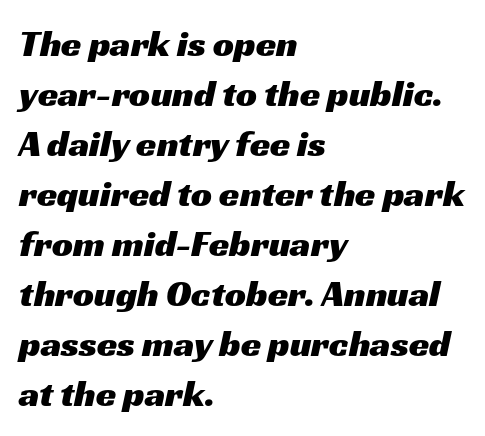
Q: Is the typeface a serif or a sans-serif typeface? A: Sans-serif.
Q: Is the text underlined? A: No.
Q: How is the paragraph aligned? A: Left-aligned.
Q: Is the spacing between letters normal or unusually wide? A: Normal.
Q: Is the spacing between lines tight, normal or loose? A: Normal.
Q: Width (condensed, normal, or wide)? A: Wide.
Q: Stroke contrast? A: Medium.
Q: x-height? A: Medium.
Q: Monospaced? A: No.
